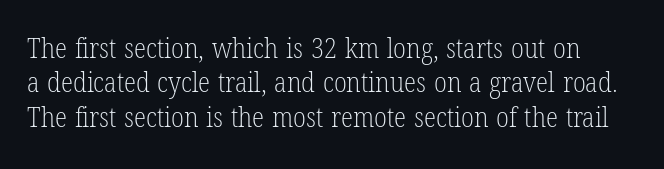
Weight: not bold — regular or lighter. Any mark beneath the type? The region is blank. In terms of letterspacing, this is plain default setting. To sum up the face: it has serifs.
